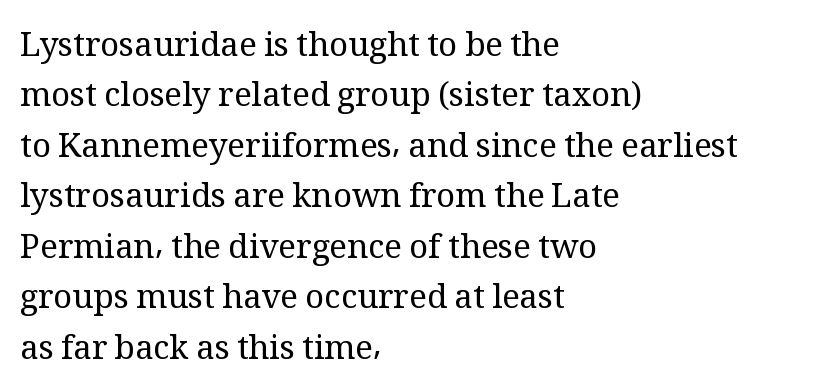
{"serif": "yes", "italic": "no", "bold": "no", "weight": "regular", "width": "normal", "stroke_contrast": "medium", "x_height": "medium", "monospaced": "no", "underline": "no", "align": "left", "line_spacing": "normal", "line_spacing_ratio": 1.53, "letter_spacing": "normal", "letter_spacing_em": 0.0, "glyph_px": 33}
